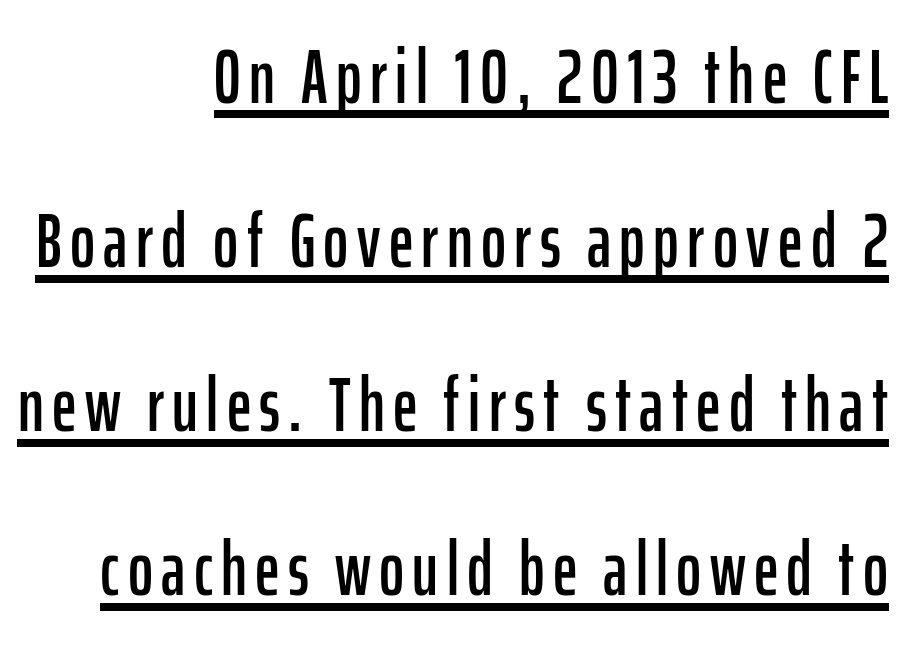
The image shows 76 px condensed sans-serif type, upright; set right-aligned, loose line spacing (2.16x), underlined; low stroke contrast and a medium x-height.
